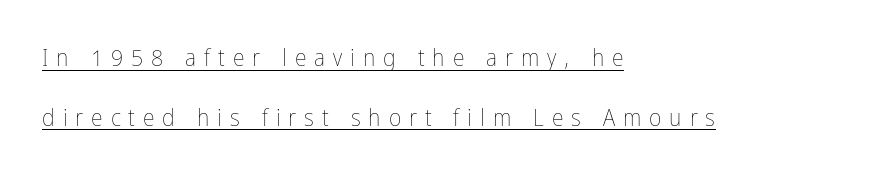
The image shows 24 px text type, upright; set left-aligned, loose line spacing (2.48x), unusually wide letter spacing (+0.33 em), underlined.
